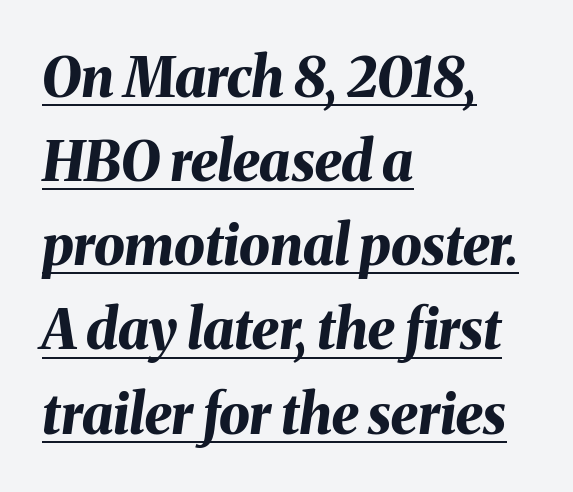
The typography opts for an oblique posture over an upright one. The passage shown is emphatically bold. The rendering uses natural spacing where letterforms have individual widths. Honestly, the row spacing looks completely unremarkable.
